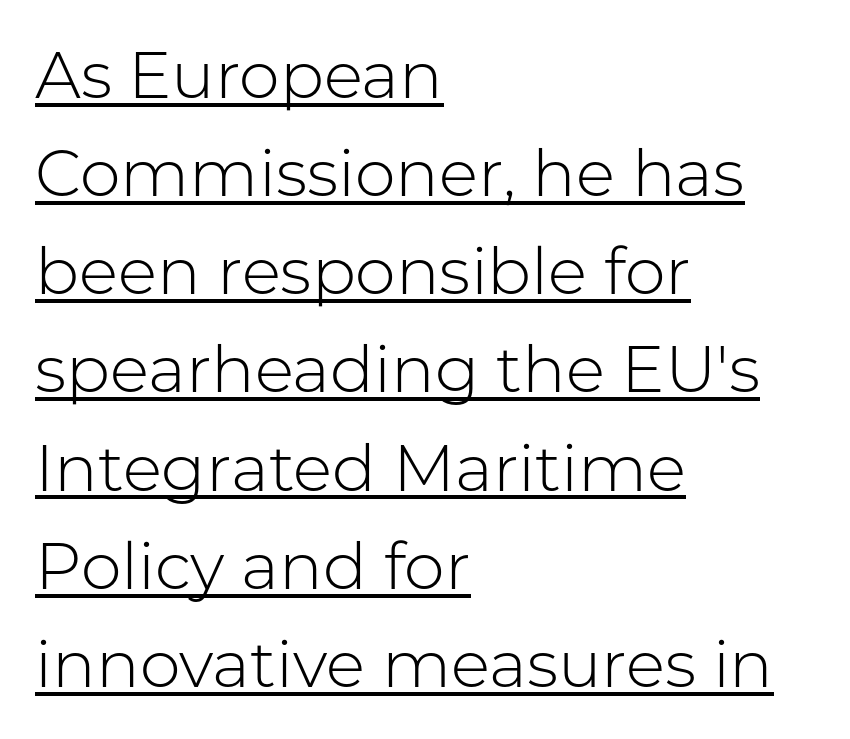
Q: Is the text bold? A: No.
Q: Is the text italic (slanted)? A: No, it is upright.
Q: Is the typeface a serif or a sans-serif typeface? A: Sans-serif.
Q: Is the text underlined? A: Yes.
Q: How is the paragraph aligned? A: Left-aligned.
Q: Is the spacing between letters normal or unusually wide? A: Normal.
Q: Is the spacing between lines tight, normal or loose? A: Normal.
Q: Width (condensed, normal, or wide)? A: Normal.
Q: Stroke contrast? A: Low.
Q: x-height? A: Medium.
Q: Monospaced? A: No.
